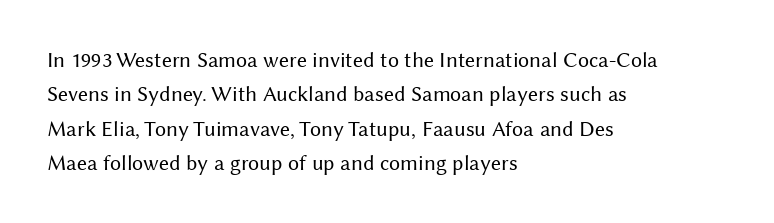
{"italic": "no", "bold": "no", "underline": "no", "align": "left", "line_spacing": "normal", "line_spacing_ratio": 1.56, "letter_spacing": "normal", "letter_spacing_em": 0.0, "glyph_px": 22}
